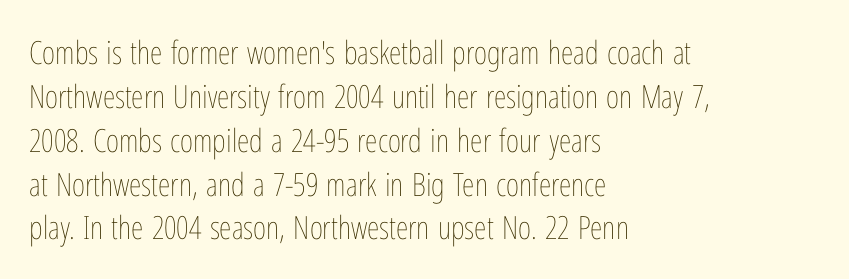
The image shows 32 px thin, condensed type, upright; set left-aligned, normal line spacing (1.37x), normal letter spacing, not underlined; low stroke contrast and a medium x-height.
